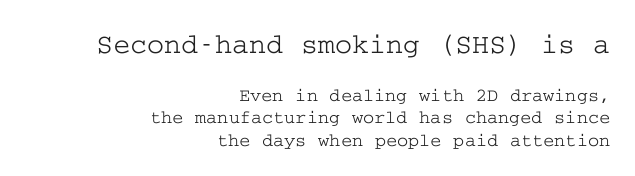
The image shows 29 px wide serif type, upright; set right-aligned, line spacing 1.17x, normal letter spacing, not underlined; the first (top) block is 1.53x larger; low stroke contrast and a medium x-height.
